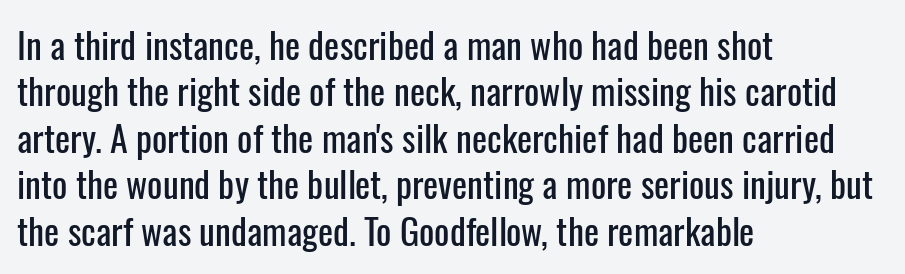
Q: Is the text italic (slanted)? A: No, it is upright.
Q: Is the typeface a serif or a sans-serif typeface? A: Sans-serif.
Q: Is the text underlined? A: No.
Q: How is the paragraph aligned? A: Left-aligned.
Q: Is the spacing between letters normal or unusually wide? A: Normal.
Q: Is the spacing between lines tight, normal or loose? A: Normal.
Q: Width (condensed, normal, or wide)? A: Condensed.
Q: Stroke contrast? A: Low.
Q: x-height? A: Medium.
Q: Monospaced? A: No.
